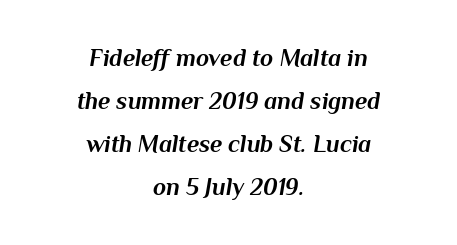
This is oblique type, the kind used for emphasis or titles. What stands out about the letter spacing? Nothing — it is the standard amount. This rendering uses center alignment, leaving both contours irregular but symmetric. The sample has been set heavy, in full bold. The space directly below the letters is spotless.
